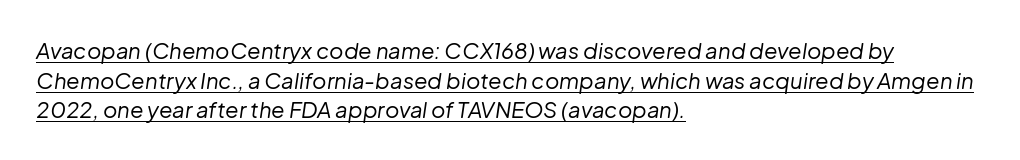
Observe the lean: these are italic letterforms. Summary of weight: not heavy and not bold. This rendering features underlined lettering. Where is the straight margin? On the left. The type is set solid horizontally, with unmodified tracking.
